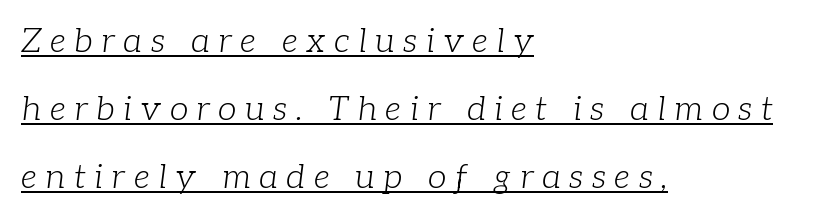
Q: Is the text bold? A: No.
Q: Is the text italic (slanted)? A: Yes, it leans right by about 7 degrees.
Q: Is the typeface a serif or a sans-serif typeface? A: Serif.
Q: Is the text underlined? A: Yes.
Q: How is the paragraph aligned? A: Left-aligned.
Q: Is the spacing between letters normal or unusually wide? A: Unusually wide.
Q: Is the spacing between lines tight, normal or loose? A: Loose.
Q: Width (condensed, normal, or wide)? A: Normal.
Q: Stroke contrast? A: Low.
Q: x-height? A: Medium.
Q: Monospaced? A: No.
